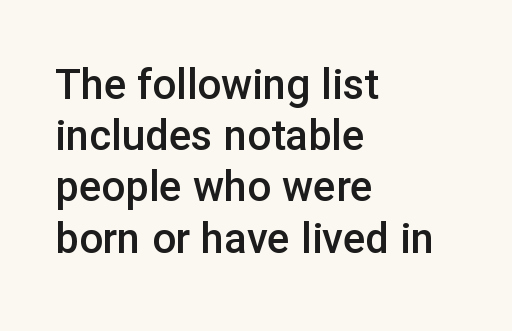
The image shows 42 px semibold sans-serif type, upright; set left-aligned, line spacing 1.22x, normal letter spacing, not underlined; low stroke contrast and a medium x-height.
